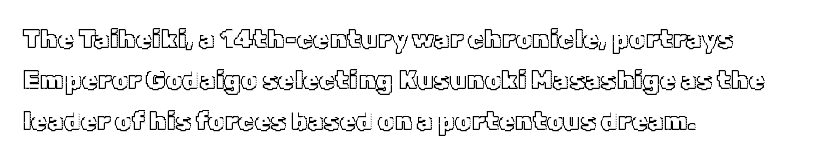
Q: Is the text italic (slanted)? A: No, it is upright.
Q: Is the text underlined? A: No.
Q: How is the paragraph aligned? A: Left-aligned.
Q: Is the spacing between letters normal or unusually wide? A: Normal.
Q: Is the spacing between lines tight, normal or loose? A: Normal.
